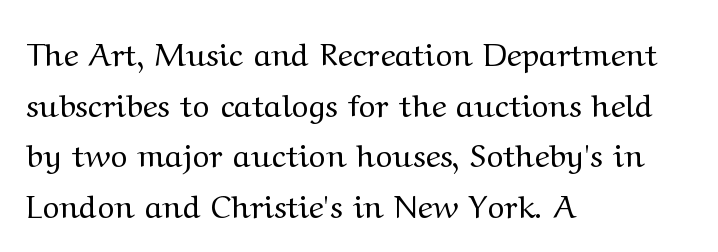
Q: Is the text bold? A: No.
Q: Is the text italic (slanted)? A: No, it is upright.
Q: Is the typeface a serif or a sans-serif typeface? A: Serif.
Q: Is the text underlined? A: No.
Q: How is the paragraph aligned? A: Left-aligned.
Q: Is the spacing between letters normal or unusually wide? A: Normal.
Q: Is the spacing between lines tight, normal or loose? A: Normal.
Q: Width (condensed, normal, or wide)? A: Wide.
Q: Stroke contrast? A: Medium.
Q: x-height? A: Medium.
Q: Monospaced? A: No.
